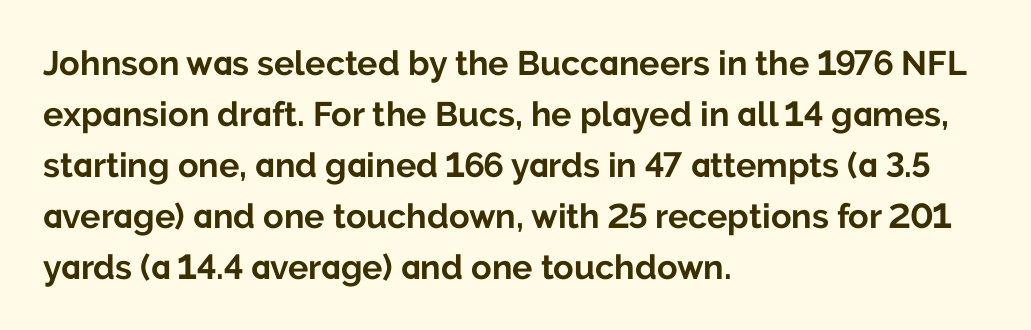
Q: Is the text bold? A: Yes.
Q: Is the text italic (slanted)? A: No, it is upright.
Q: Is the typeface a serif or a sans-serif typeface? A: Sans-serif.
Q: Is the text underlined? A: No.
Q: How is the paragraph aligned? A: Left-aligned.
Q: Is the spacing between letters normal or unusually wide? A: Normal.
Q: Is the spacing between lines tight, normal or loose? A: Normal.
Q: Width (condensed, normal, or wide)? A: Normal.
Q: Stroke contrast? A: Low.
Q: x-height? A: Medium.
Q: Monospaced? A: No.
